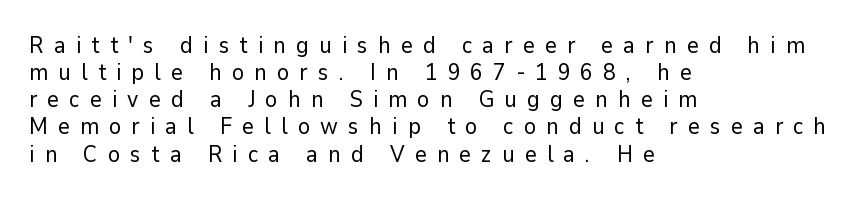
The image shows 23 px text type, upright; set left-aligned, line spacing 1.18x, unusually wide letter spacing (+0.44 em), not underlined.
